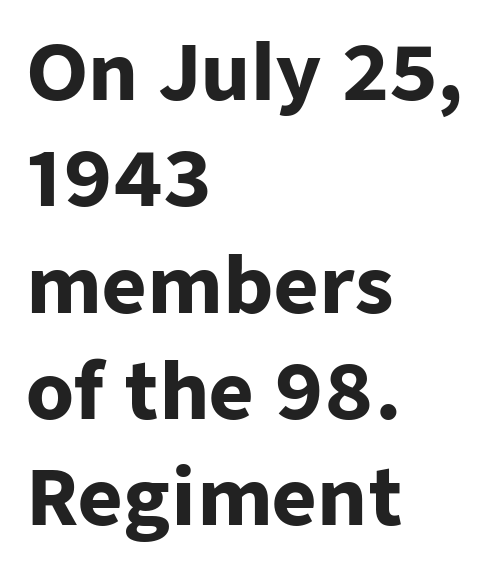
Is the type bold? Yes — the strokes are clearly thick and heavy. The passage shown is typed in a proportional face where columns would drift. Ordinary non-slanted type is in use. Stroke terminals: plain, sans-serif. These lines keep a tight, regular rhythm from letter to letter. Normally led — the rows are evenly, conventionally spaced.
